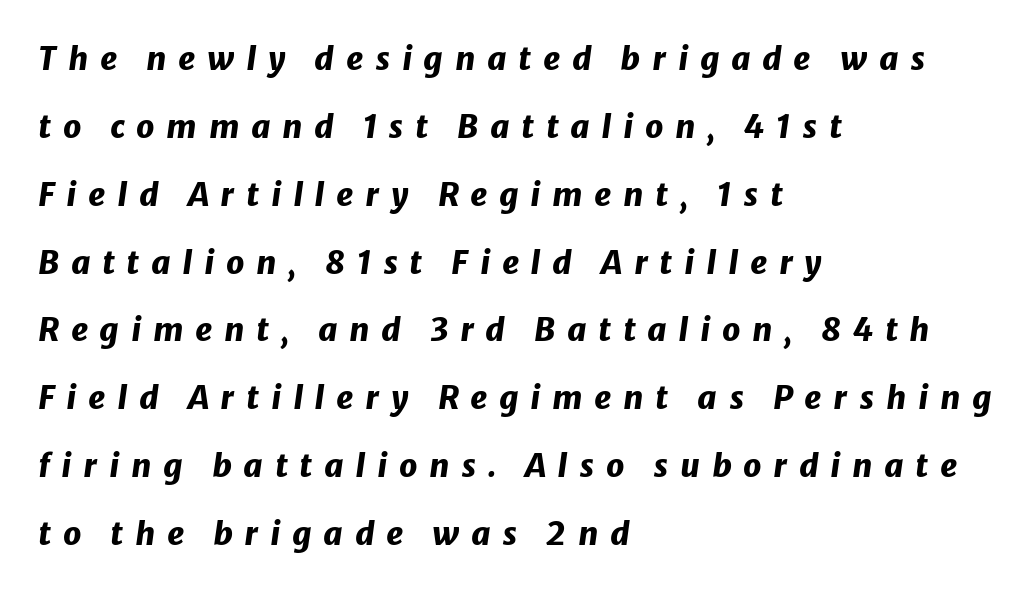
Q: Is the text bold? A: Yes.
Q: Is the text italic (slanted)? A: Yes, it leans right by about 8 degrees.
Q: Is the text underlined? A: No.
Q: How is the paragraph aligned? A: Left-aligned.
Q: Is the spacing between letters normal or unusually wide? A: Unusually wide.
Q: Is the spacing between lines tight, normal or loose? A: Loose.
Q: Width (condensed, normal, or wide)? A: Normal.
Q: Stroke contrast? A: Low.
Q: x-height? A: Medium.
Q: Monospaced? A: No.
